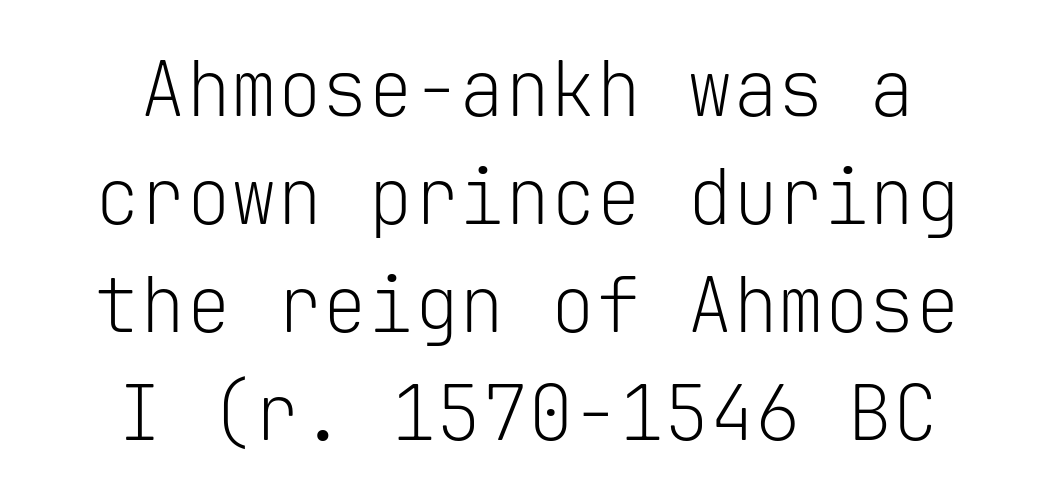
Q: Is the text bold? A: No.
Q: Is the text italic (slanted)? A: No, it is upright.
Q: Is the typeface a serif or a sans-serif typeface? A: Sans-serif.
Q: Is the text underlined? A: No.
Q: How is the paragraph aligned? A: Centered.
Q: Is the spacing between letters normal or unusually wide? A: Normal.
Q: Is the spacing between lines tight, normal or loose? A: Normal.
Q: Width (condensed, normal, or wide)? A: Normal.
Q: Stroke contrast? A: Low.
Q: x-height? A: Medium.
Q: Monospaced? A: Yes.
